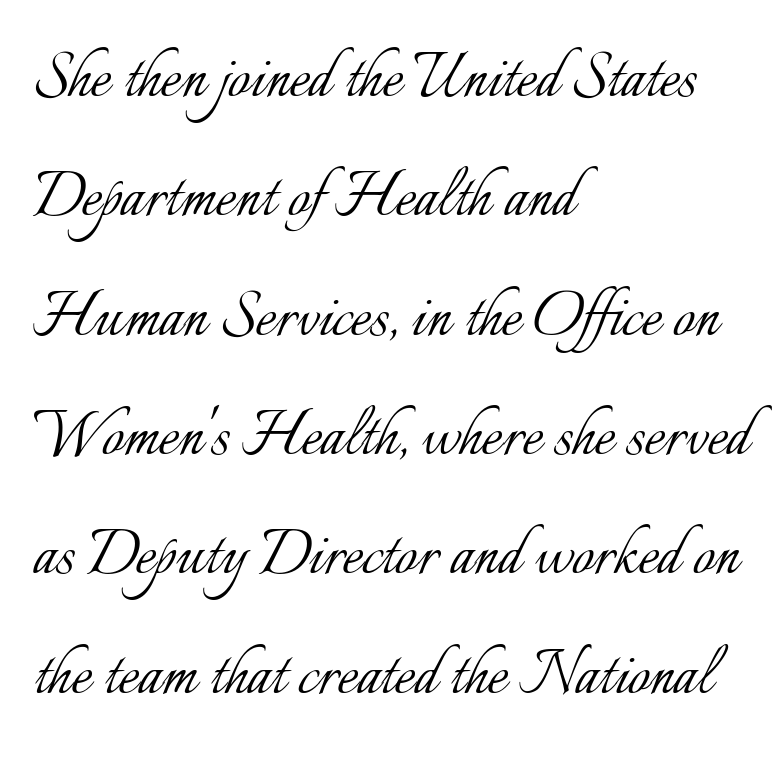
Q: Is the text bold? A: No.
Q: Is the text italic (slanted)? A: Yes.
Q: Is the text underlined? A: No.
Q: How is the paragraph aligned? A: Left-aligned.
Q: Is the spacing between letters normal or unusually wide? A: Normal.
Q: Is the spacing between lines tight, normal or loose? A: Normal.
Q: Width (condensed, normal, or wide)? A: Normal.
Q: Stroke contrast? A: Low.
Q: x-height? A: Small.
Q: Monospaced? A: No.
